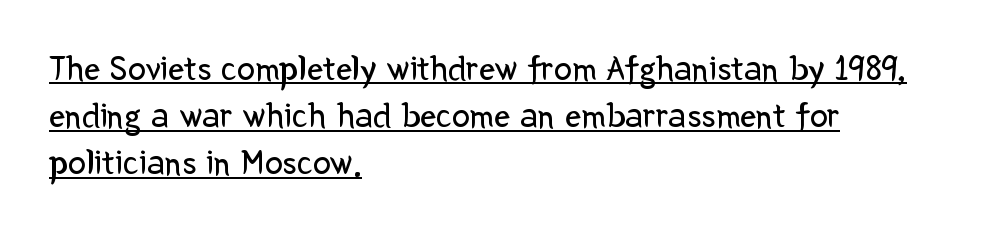
{"serif": "no", "italic": "no", "bold": "no", "weight": "regular", "width": "normal", "stroke_contrast": "low", "x_height": "medium", "monospaced": "no", "underline": "yes", "align": "left", "line_spacing": "normal", "line_spacing_ratio": 1.31, "letter_spacing": "normal", "letter_spacing_em": 0.0, "glyph_px": 36}
